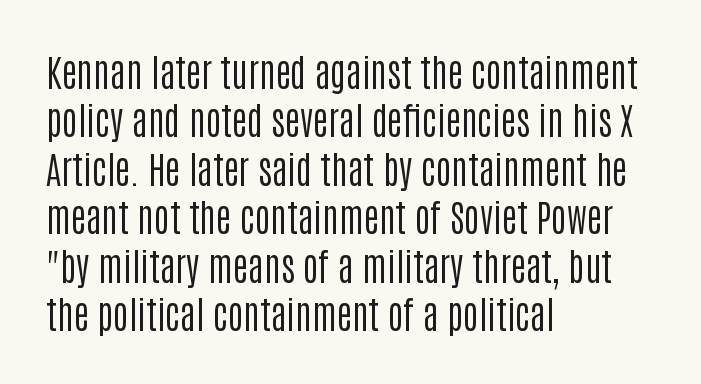
The image shows 37 px regular-weight, condensed sans-serif type, upright; set left-aligned, normal line spacing (1.31x), normal letter spacing, not underlined; low stroke contrast and a large x-height.
